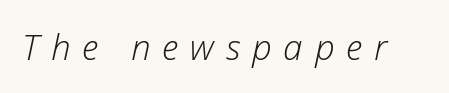
The image shows 35 px light type, italic (leaning right); set unusually wide letter spacing (+0.34 em), not underlined; low stroke contrast and a medium x-height.
